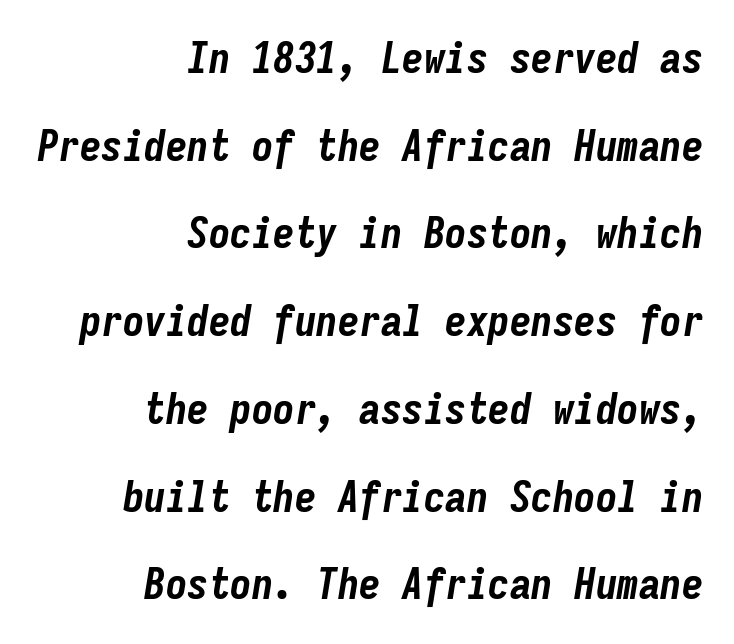
{"italic": "yes", "lean": "right", "slant_degrees": 9, "bold": "yes", "weight": "bold", "width": "condensed", "stroke_contrast": "low", "x_height": "medium", "monospaced": "yes", "underline": "no", "align": "right", "line_spacing": "loose", "line_spacing_ratio": 2.04, "letter_spacing": "normal", "letter_spacing_em": 0.0, "glyph_px": 43}
